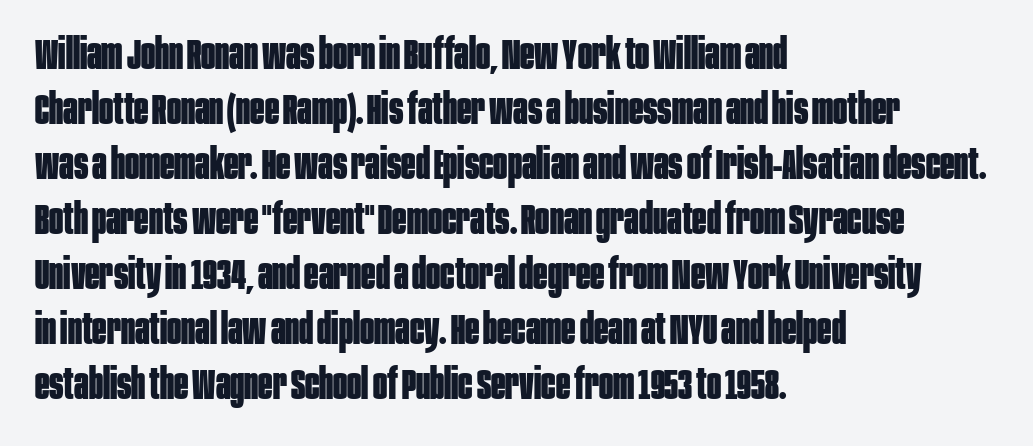
The passage shown is typed in a proportional face where columns would drift. This sample is left-justified, so line endings fall wherever the words run out. In terms of letterspacing, this is plain default setting. What kind of face is this? One without serifs — a sans. Students, observe: this is what conventionally led text looks like.
